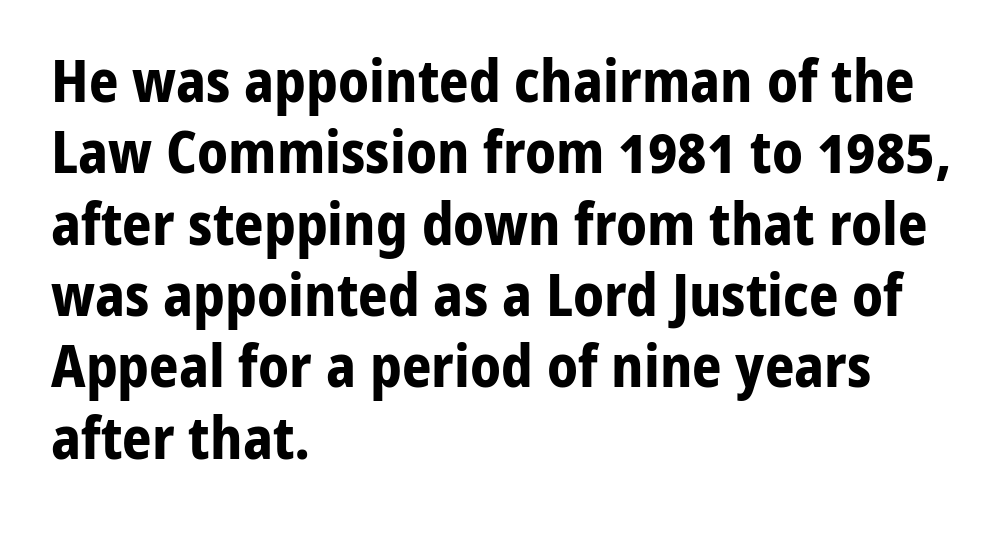
{"serif": "no", "italic": "no", "bold": "yes", "weight": "bold", "width": "normal", "stroke_contrast": "low", "x_height": "medium", "monospaced": "no", "underline": "no", "align": "left", "line_spacing_ratio": 1.23, "letter_spacing": "normal", "letter_spacing_em": 0.0, "glyph_px": 58}
